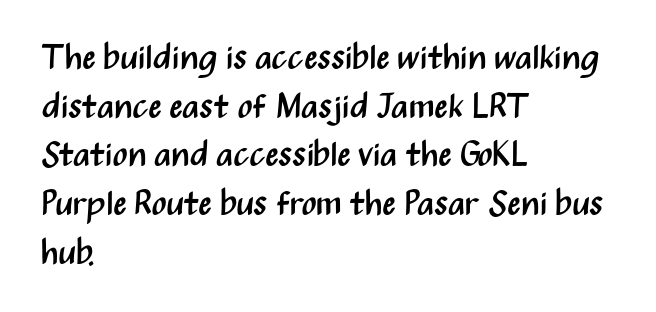
Q: Is the text bold? A: No.
Q: Is the text italic (slanted)? A: No, it is upright.
Q: Is the typeface a serif or a sans-serif typeface? A: Sans-serif.
Q: Is the text underlined? A: No.
Q: How is the paragraph aligned? A: Left-aligned.
Q: Is the spacing between letters normal or unusually wide? A: Normal.
Q: Is the spacing between lines tight, normal or loose? A: Normal.
Q: Width (condensed, normal, or wide)? A: Condensed.
Q: Stroke contrast? A: Medium.
Q: x-height? A: Medium.
Q: Monospaced? A: No.
